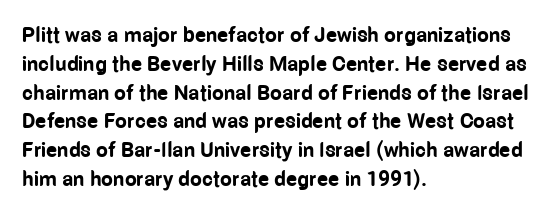
Q: Is the text bold? A: Yes.
Q: Is the text italic (slanted)? A: No, it is upright.
Q: Is the text underlined? A: No.
Q: How is the paragraph aligned? A: Left-aligned.
Q: Is the spacing between letters normal or unusually wide? A: Normal.
Q: Is the spacing between lines tight, normal or loose? A: Normal.
